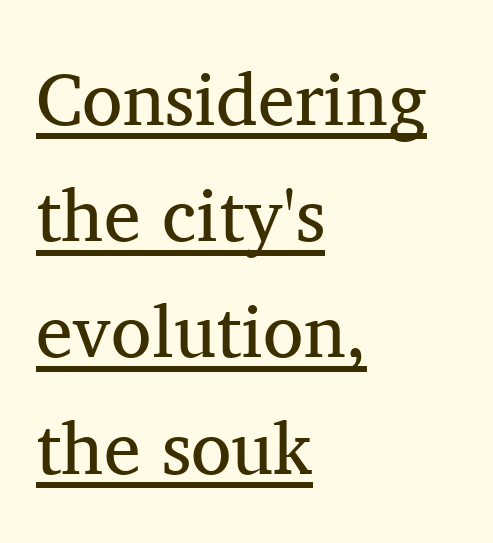
The image shows 74 px regular-weight serif type, upright; set left-aligned, normal line spacing (1.57x), normal letter spacing, underlined; medium stroke contrast and a medium x-height.
